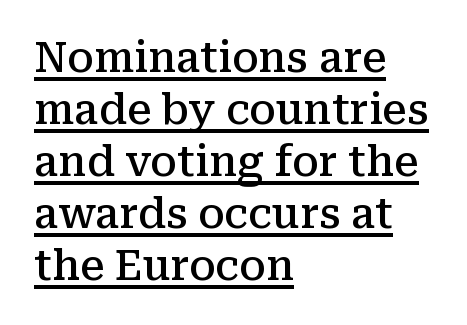
{"serif": "yes", "italic": "no", "bold": "semi", "weight": "semibold", "width": "normal", "stroke_contrast": "medium", "x_height": "medium", "monospaced": "no", "underline": "yes", "align": "left", "line_spacing": "normal", "line_spacing_ratio": 1.27, "letter_spacing": "normal", "letter_spacing_em": 0.0, "glyph_px": 41}
